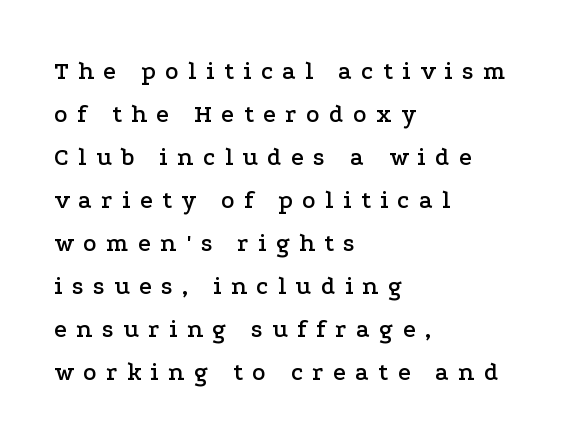
{"italic": "no", "underline": "no", "align": "left", "line_spacing_ratio": 1.72, "letter_spacing": "wide", "letter_spacing_em": 0.38, "glyph_px": 25}
